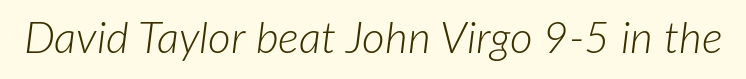
The image shows 44 px light type, italic (leaning right); set normal letter spacing, not underlined; low stroke contrast and a medium x-height.
